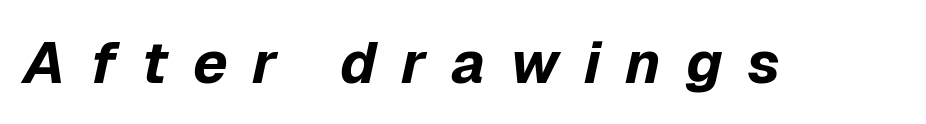
Q: Is the text bold? A: Yes.
Q: Is the text italic (slanted)? A: Yes, it leans right by about 12 degrees.
Q: Is the text underlined? A: No.
Q: Is the spacing between letters normal or unusually wide? A: Unusually wide.
Q: Width (condensed, normal, or wide)? A: Normal.
Q: Stroke contrast? A: Low.
Q: x-height? A: Medium.
Q: Monospaced? A: No.
